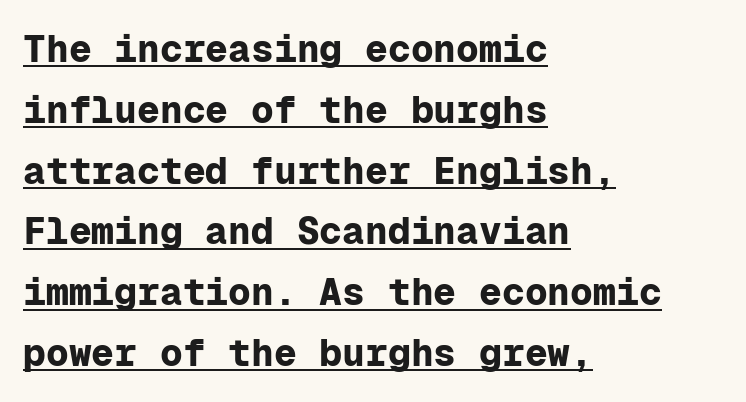
This rendering employs a face without finishing strokes, i.e., a sans-serif. Does a line run under the words? Yes, clearly. Caption: multi-line text, flush left, ragged right. Every stem runs plumb, perpendicular to the baseline.
